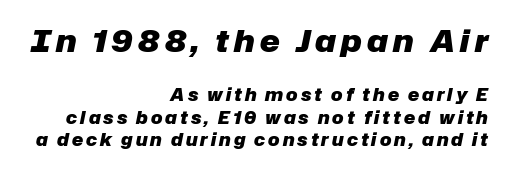
Q: Is the text bold? A: Yes.
Q: Is the text italic (slanted)? A: Yes, it leans right by about 12 degrees.
Q: Is the text underlined? A: No.
Q: How is the paragraph aligned? A: Right-aligned.
Q: Is the spacing between lines tight, normal or loose? A: Normal.
Q: Which block of text is set in a larger size, the first (top) or the second (bottom)? A: The first (top) one.
Q: Width (condensed, normal, or wide)? A: Normal.
Q: Stroke contrast? A: Low.
Q: x-height? A: Medium.
Q: Monospaced? A: No.
